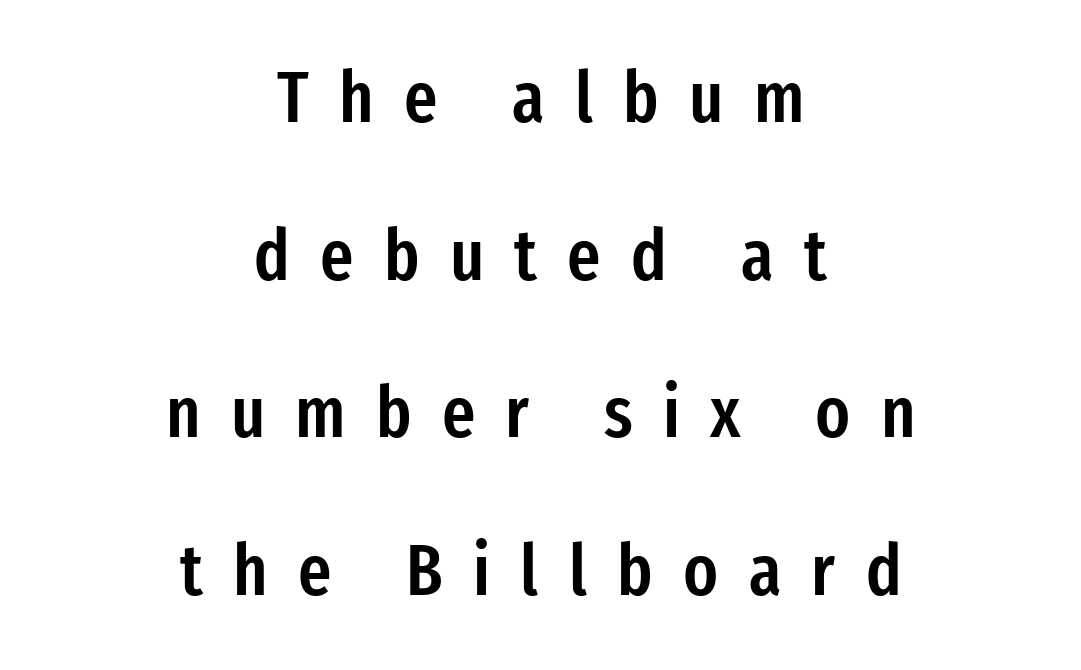
Q: Is the text bold? A: Semi-bold.
Q: Is the text italic (slanted)? A: No, it is upright.
Q: Is the typeface a serif or a sans-serif typeface? A: Sans-serif.
Q: Is the text underlined? A: No.
Q: How is the paragraph aligned? A: Centered.
Q: Is the spacing between letters normal or unusually wide? A: Unusually wide.
Q: Is the spacing between lines tight, normal or loose? A: Loose.
Q: Width (condensed, normal, or wide)? A: Condensed.
Q: Stroke contrast? A: Low.
Q: x-height? A: Medium.
Q: Monospaced? A: No.
